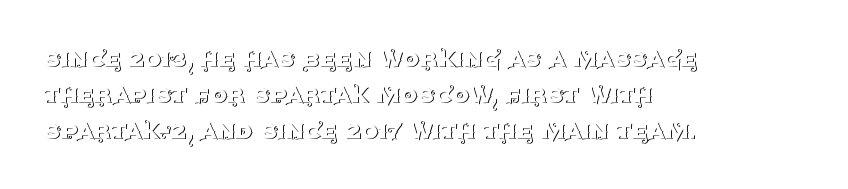
The image shows 28 px thin serif type, upright; set left-aligned, normal line spacing (1.29x), normal letter spacing, not underlined; medium stroke contrast and a large x-height.
